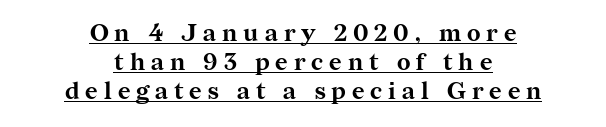
Q: Is the text bold? A: Yes.
Q: Is the text italic (slanted)? A: No, it is upright.
Q: Is the text underlined? A: Yes.
Q: How is the paragraph aligned? A: Centered.
Q: Is the spacing between letters normal or unusually wide? A: Unusually wide.
